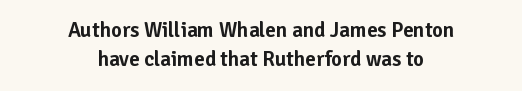
Tracking value appears to be zero — textbook default spacing. Leading: standard. Notice how the passage keeps no hard edge, just a central spine. This is the regular roman posture of the typeface. The baseline area is clear.
